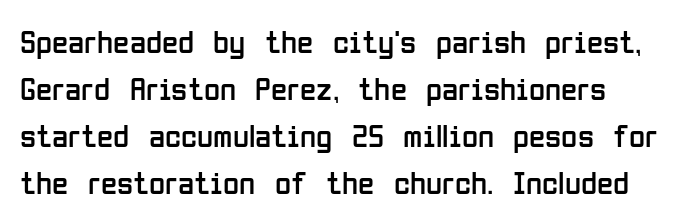
The letters carry no serifs — their stems end cleanly without finishing strokes. The tracking reads as untouched default to a designer's eye. Does the leading feel generous? No, just average. A typesetter would call this proportional, since set widths differ per character. Decoration check: the copy has no underline.
